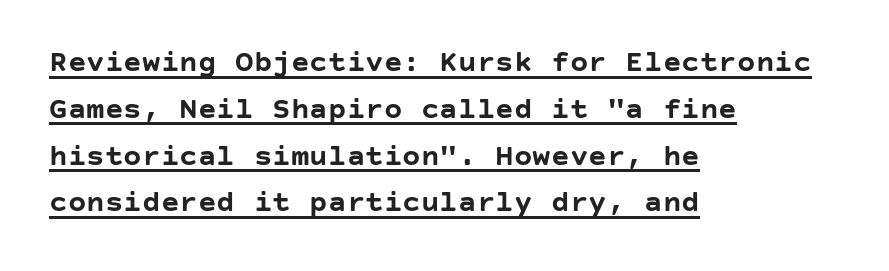
The image shows 31 px semibold sans-serif type, upright; set left-aligned, normal line spacing (1.51x), normal letter spacing, underlined; low stroke contrast and a large x-height.
